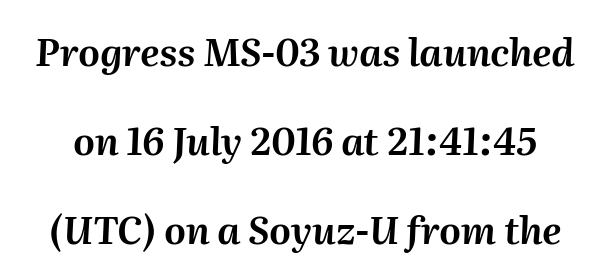
Quick note: interline space is abundant. This sample has the flowing, uneven cadence of proportional lettering. Looking at the ascenders, they clearly lean. Descenders hang freely into open space.
